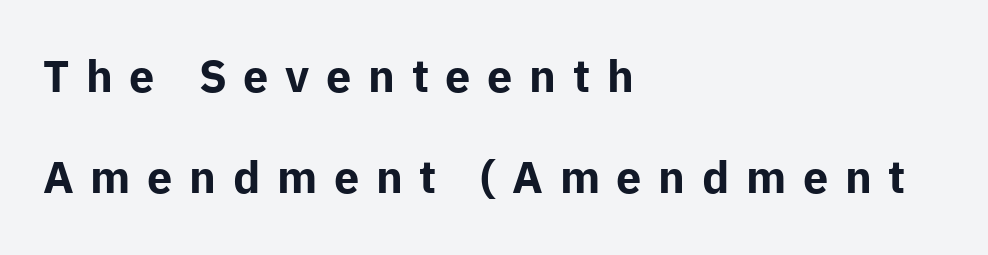
{"serif": "no", "italic": "no", "bold": "yes", "weight": "bold", "width": "normal", "stroke_contrast": "low", "x_height": "medium", "monospaced": "no", "underline": "no", "align": "left", "line_spacing": "loose", "line_spacing_ratio": 2.24, "letter_spacing": "wide", "letter_spacing_em": 0.37, "glyph_px": 45}
